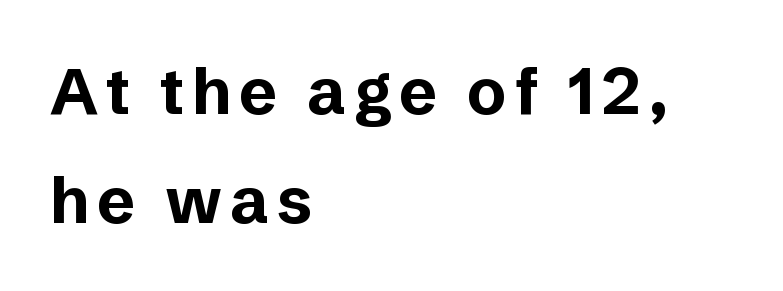
Stroke terminals: plain, sans-serif. Varying glyph widths throughout — classic text-font behaviour. Typographic density is high because the face is bold. Nobody drew a line under any word here. Rendered with straight, roman letterforms. A student would call this left alignment; a typographer would say flush left, rag right.
